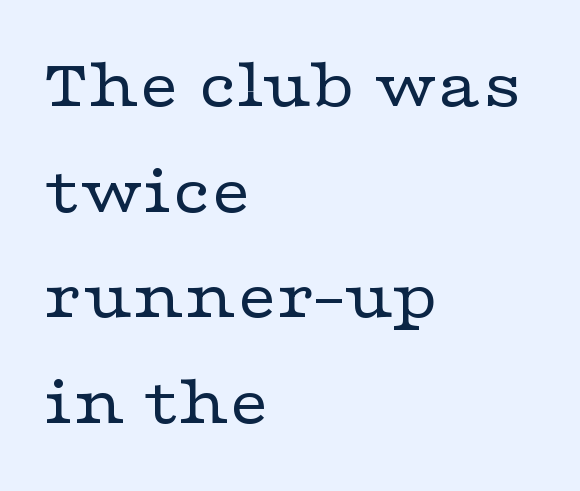
{"serif": "yes", "italic": "no", "bold": "no", "weight": "regular", "width": "wide", "stroke_contrast": "low", "x_height": "medium", "monospaced": "no", "underline": "no", "align": "left", "line_spacing": "normal", "line_spacing_ratio": 1.51, "letter_spacing": "normal", "letter_spacing_em": 0.0, "glyph_px": 70}
